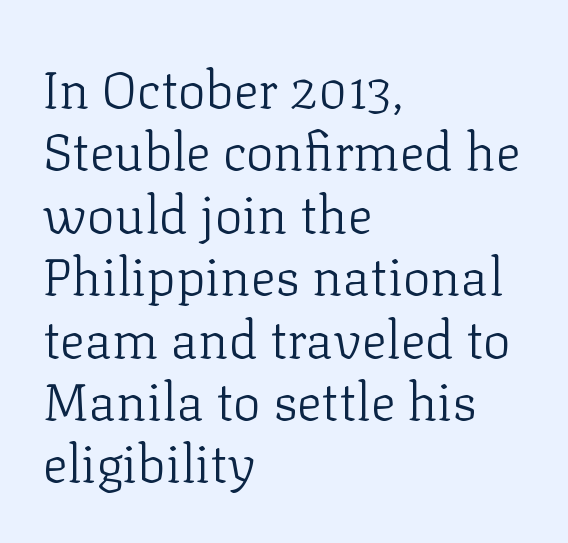
Q: Is the text bold? A: No.
Q: Is the text italic (slanted)? A: No, it is upright.
Q: Is the typeface a serif or a sans-serif typeface? A: Serif.
Q: Is the text underlined? A: No.
Q: How is the paragraph aligned? A: Left-aligned.
Q: Is the spacing between letters normal or unusually wide? A: Normal.
Q: Width (condensed, normal, or wide)? A: Normal.
Q: Stroke contrast? A: Low.
Q: x-height? A: Medium.
Q: Monospaced? A: No.
